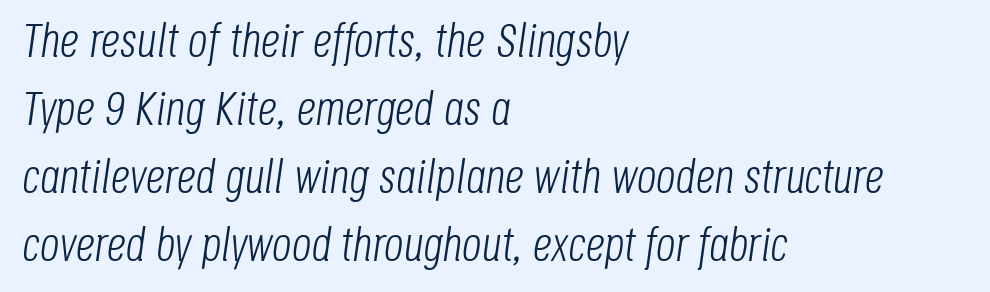
The passage shown is typed in a proportional face where columns would drift. The horizontal fit of the characters is conventional and even. Quick note: interline space is typical. Notice how the stems are inclined rather than vertical — that's the hallmark of italics. Underline: absent.
